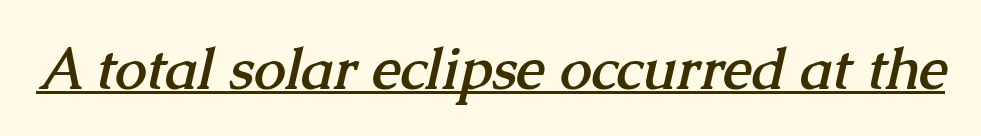
Q: Is the text bold? A: Yes.
Q: Is the typeface a serif or a sans-serif typeface? A: Serif.
Q: Is the text underlined? A: Yes.
Q: Is the spacing between letters normal or unusually wide? A: Normal.
Q: Width (condensed, normal, or wide)? A: Normal.
Q: Stroke contrast? A: Medium.
Q: x-height? A: Medium.
Q: Monospaced? A: No.
